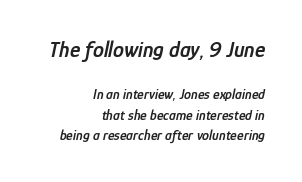
Q: Is the text bold? A: Semi-bold.
Q: Is the text italic (slanted)? A: Yes, it leans right by about 12 degrees.
Q: Is the text underlined? A: No.
Q: How is the paragraph aligned? A: Right-aligned.
Q: Is the spacing between letters normal or unusually wide? A: Normal.
Q: Is the spacing between lines tight, normal or loose? A: Normal.
Q: Which block of text is set in a larger size, the first (top) or the second (bottom)? A: The first (top) one.
